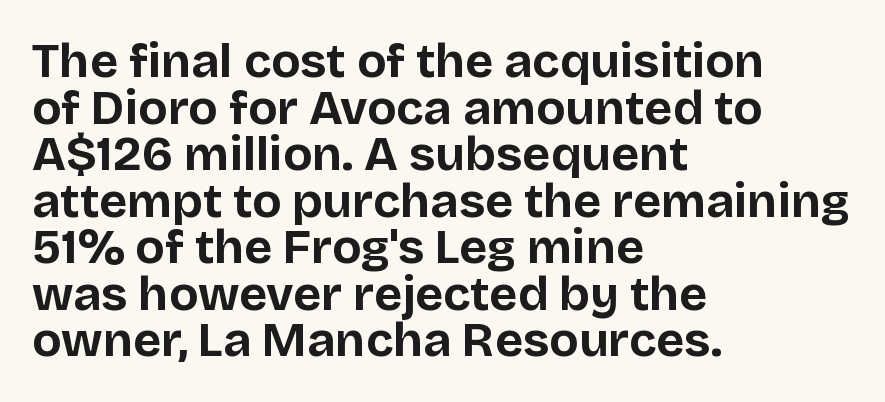
A full-strength bold gives these letters their thick strokes. Looks like regular typesetting: each glyph gets only the width it needs. Lines of text with bare space underneath. A roman cut, with each character standing at attention.
